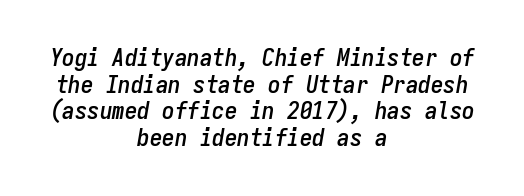
Where is the straight margin? There isn't one; the lines are centered. The text carries the slant typical of an italic or oblique font. Vertical spacing — tight. Words appear dense and cohesive because spacing is normal.
